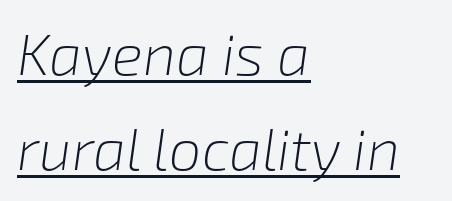
Underlined type. Which margin do the lines hug? The left one — the right edge is uneven. Students, note that the glyphs here touch the page at normal intervals. The rendering uses natural spacing where letterforms have individual widths. Counters stay open thanks to moderate or lighter strokes.
